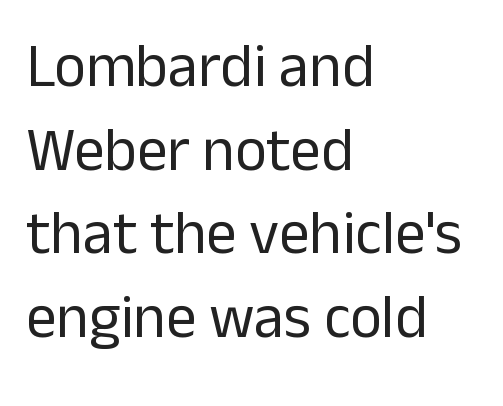
The image shows 61 px regular-weight sans-serif type, upright; set left-aligned, normal line spacing (1.37x), normal letter spacing, not underlined; low stroke contrast and a medium x-height.
